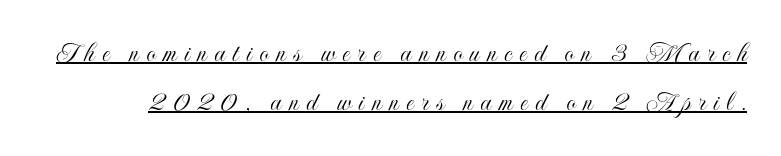
Q: Is the text italic (slanted)? A: Yes.
Q: Is the text underlined? A: Yes.
Q: Is the spacing between letters normal or unusually wide? A: Unusually wide.
Q: Is the spacing between lines tight, normal or loose? A: Normal.
Q: Width (condensed, normal, or wide)? A: Condensed.
Q: x-height? A: Small.
Q: Monospaced? A: No.
